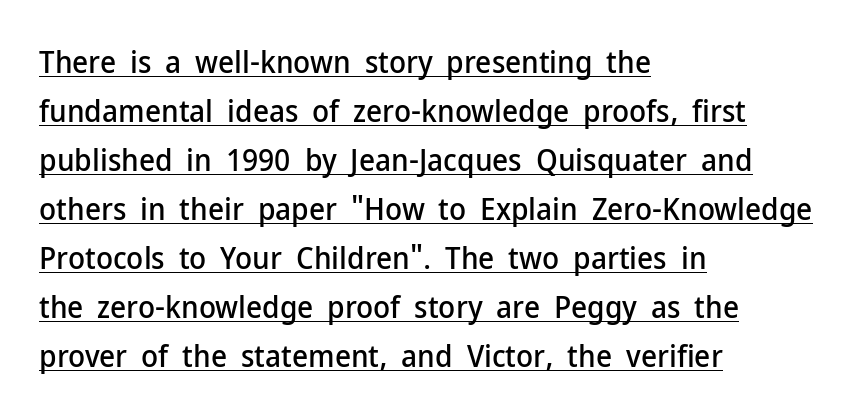
This is the regular roman posture of the typeface. The vertical gap from one line to the next is medium. A continuous stroke trails under the words, as in a hyperlink. You can tell from the bare stems that sans-serif type was used.
